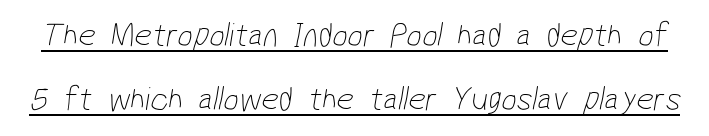
{"serif": "no", "bold": "no", "weight": "thin", "width": "condensed", "stroke_contrast": "low", "x_height": "medium", "monospaced": "no", "underline": "yes", "line_spacing_ratio": 1.89, "letter_spacing": "normal", "letter_spacing_em": 0.0, "glyph_px": 34}
